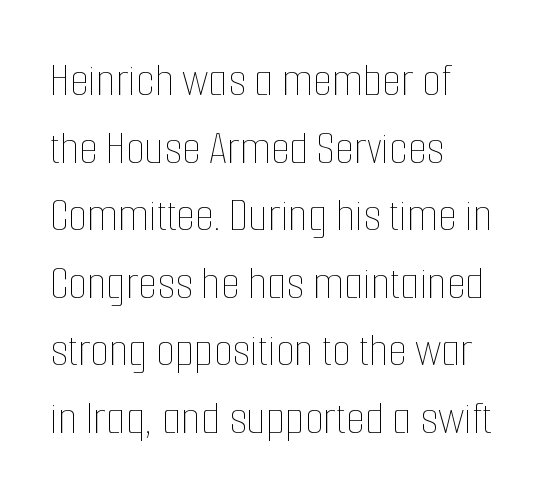
Q: Is the text bold? A: No.
Q: Is the text italic (slanted)? A: No, it is upright.
Q: Is the text underlined? A: No.
Q: How is the paragraph aligned? A: Left-aligned.
Q: Is the spacing between letters normal or unusually wide? A: Normal.
Q: Is the spacing between lines tight, normal or loose? A: Normal.
Q: Width (condensed, normal, or wide)? A: Condensed.
Q: Stroke contrast? A: Low.
Q: x-height? A: Medium.
Q: Monospaced? A: No.
